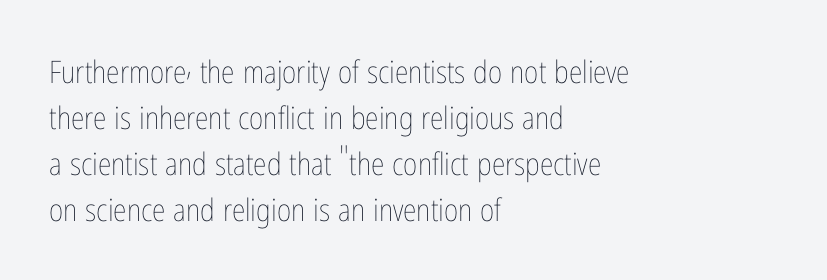
{"italic": "no", "bold": "no", "weight": "thin", "width": "condensed", "stroke_contrast": "low", "x_height": "medium", "monospaced": "no", "underline": "no", "align": "left", "line_spacing": "normal", "line_spacing_ratio": 1.48, "letter_spacing": "normal", "letter_spacing_em": 0.0, "glyph_px": 31}
